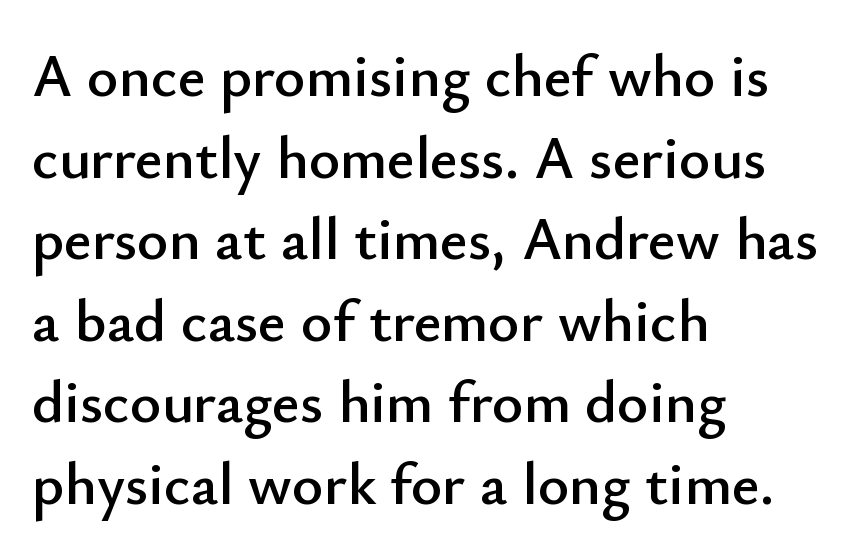
Character widths vary here, with narrow letters taking less room than wide ones. If you drew a ruler down the left edge, every line would touch it. The leading is moderate, giving the passage an even texture. Check where the strokes stop: nothing finishes them off — pure sans. Each row of text sits above clean, open space.
